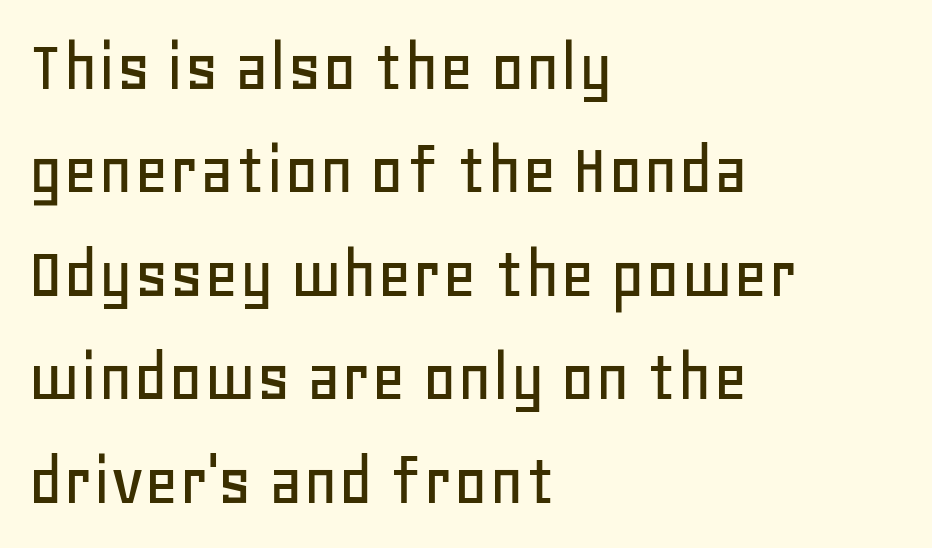
Q: Is the text italic (slanted)? A: No, it is upright.
Q: Is the typeface a serif or a sans-serif typeface? A: Sans-serif.
Q: Is the text underlined? A: No.
Q: How is the paragraph aligned? A: Left-aligned.
Q: Is the spacing between letters normal or unusually wide? A: Normal.
Q: Is the spacing between lines tight, normal or loose? A: Normal.
Q: Width (condensed, normal, or wide)? A: Normal.
Q: Stroke contrast? A: Low.
Q: x-height? A: Large.
Q: Monospaced? A: No.
